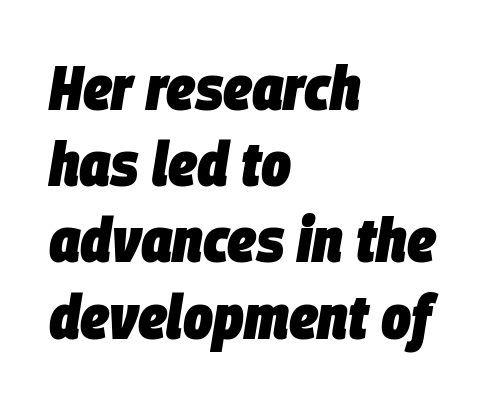
The image shows 63 px heavy, condensed type, italic (leaning right); set left-aligned, line spacing 1.21x, normal letter spacing, not underlined; low stroke contrast and a large x-height.
